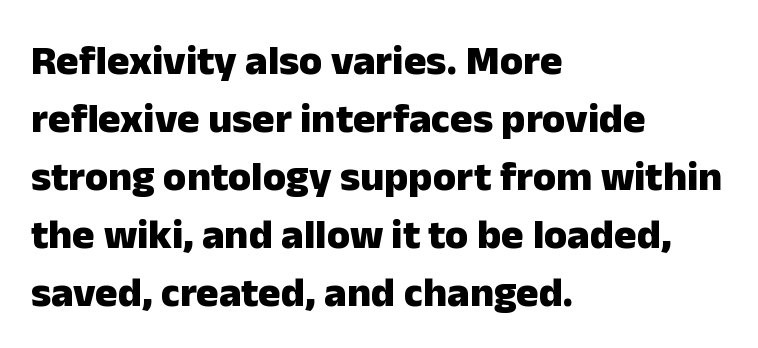
{"serif": "no", "italic": "no", "bold": "yes", "weight": "heavy", "width": "normal", "stroke_contrast": "low", "x_height": "medium", "monospaced": "no", "underline": "no", "align": "left", "line_spacing": "normal", "line_spacing_ratio": 1.38, "letter_spacing": "normal", "letter_spacing_em": 0.0, "glyph_px": 42}
